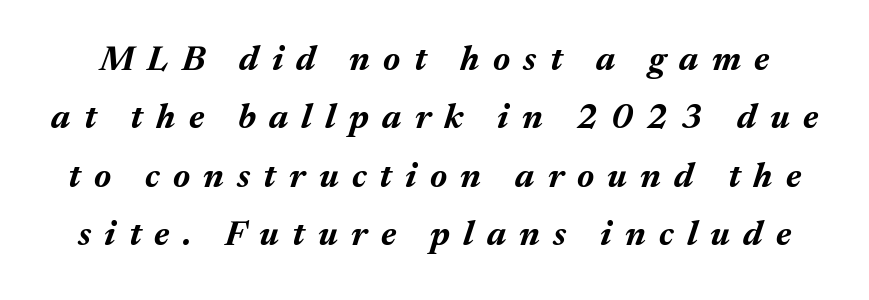
{"italic": "yes", "lean": "right", "slant_degrees": 17, "bold": "yes", "weight": "bold", "width": "normal", "stroke_contrast": "medium", "x_height": "medium", "monospaced": "no", "underline": "no", "line_spacing": "normal", "line_spacing_ratio": 1.67, "letter_spacing": "wide", "letter_spacing_em": 0.38, "glyph_px": 35}
